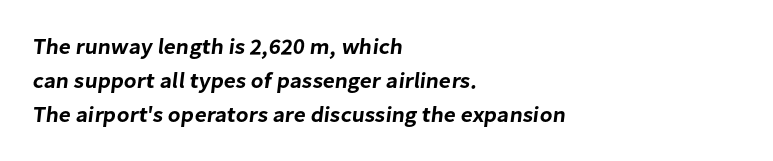
{"underline": "no", "align": "left", "line_spacing": "normal", "line_spacing_ratio": 1.55, "letter_spacing": "normal", "letter_spacing_em": 0.0, "glyph_px": 22}
